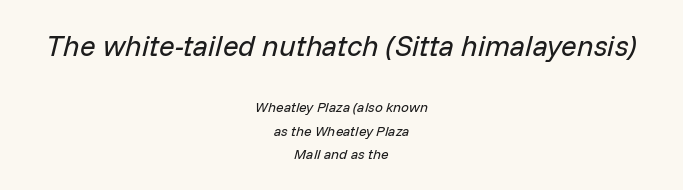
{"italic": "yes", "lean": "right", "slant_degrees": 14, "bold": "no", "weight": "regular", "width": "normal", "stroke_contrast": "low", "x_height": "medium", "monospaced": "no", "underline": "no", "align": "center", "line_spacing": "normal", "line_spacing_ratio": 1.66, "letter_spacing": "normal", "letter_spacing_em": 0.0, "larger_block": "first", "size_ratio": 2.07, "glyph_px": 29}
